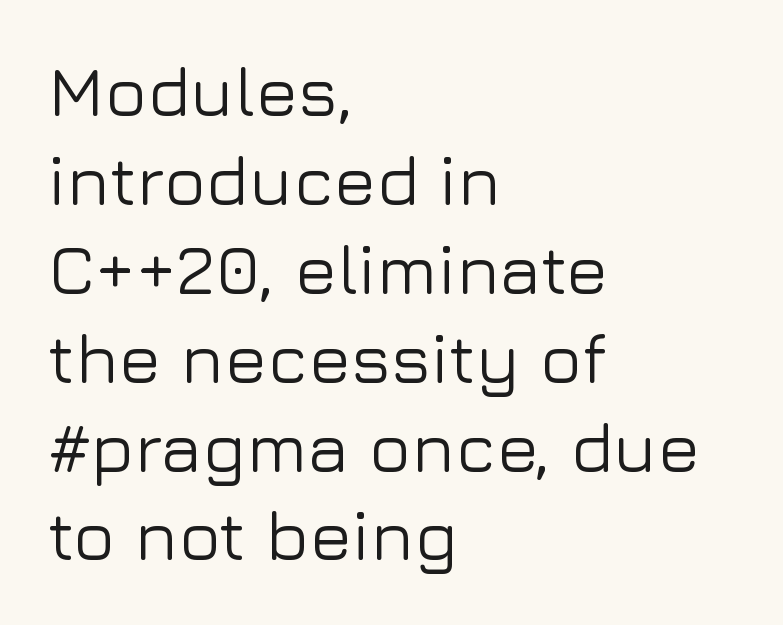
The image shows 70 px sans-serif type, upright; set left-aligned, normal line spacing (1.27x), normal letter spacing, not underlined; low stroke contrast and a medium x-height.
